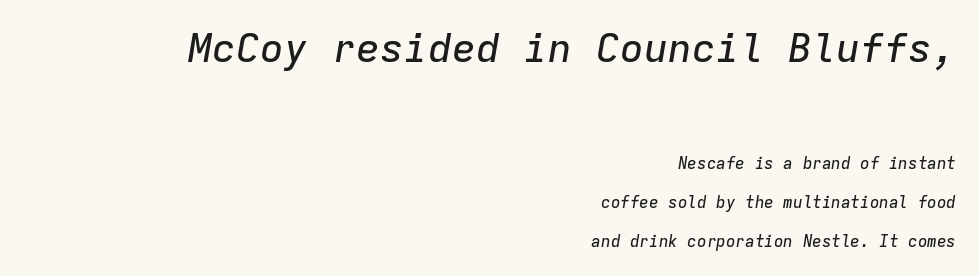
The image shows 40 px text type, italic (leaning right), monospaced; set right-aligned, loose line spacing (2.45x), normal letter spacing, not underlined; the first (top) block is 2.5x larger; low stroke contrast and a medium x-height.
